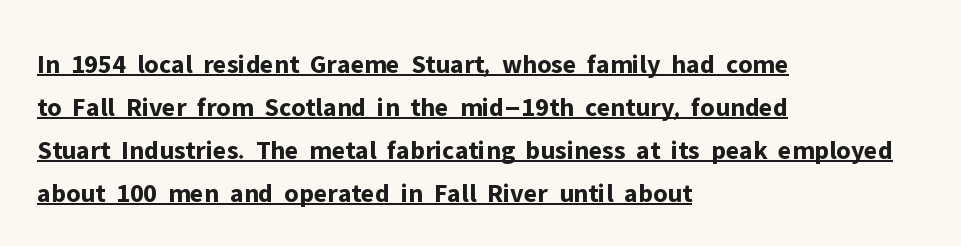
The image shows 27 px bold type, upright; set left-aligned, normal line spacing (1.59x), normal letter spacing, underlined.
